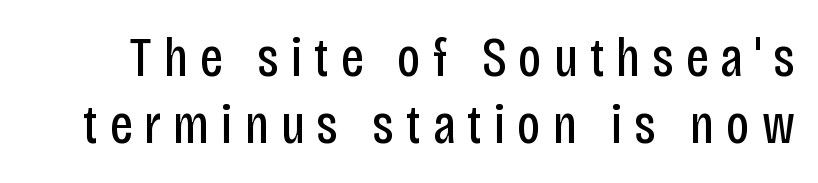
Q: Is the text bold? A: No.
Q: Is the text italic (slanted)? A: No, it is upright.
Q: Is the typeface a serif or a sans-serif typeface? A: Sans-serif.
Q: Is the text underlined? A: No.
Q: Is the spacing between letters normal or unusually wide? A: Unusually wide.
Q: Width (condensed, normal, or wide)? A: Condensed.
Q: Stroke contrast? A: Low.
Q: x-height? A: Large.
Q: Monospaced? A: No.
